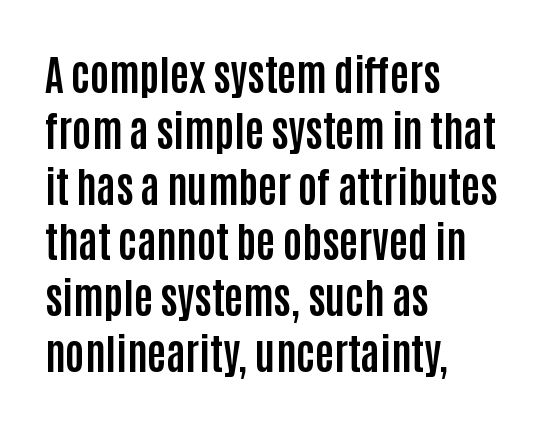
{"serif": "no", "italic": "no", "bold": "yes", "weight": "bold", "width": "condensed", "stroke_contrast": "low", "x_height": "large", "monospaced": "no", "underline": "no", "align": "left", "line_spacing": "normal", "line_spacing_ratio": 1.36, "letter_spacing": "normal", "letter_spacing_em": 0.0, "glyph_px": 41}
